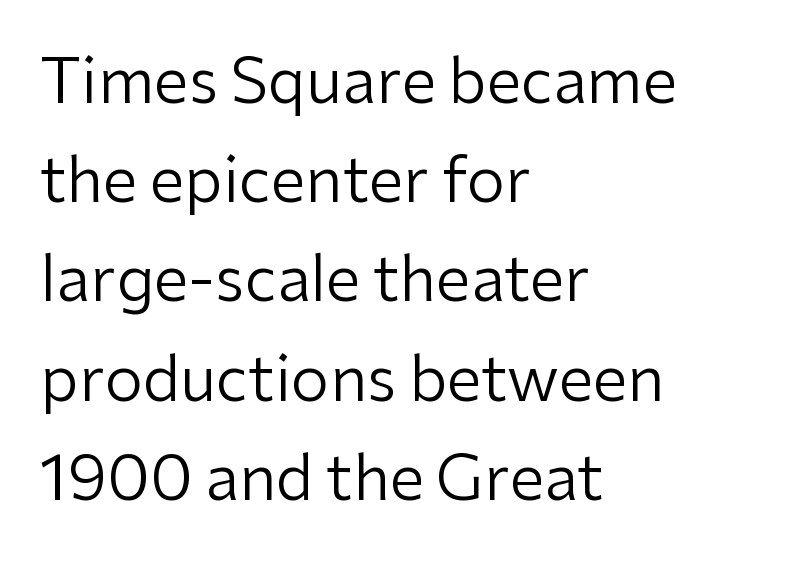
The image shows 62 px regular-weight sans-serif type, upright; set left-aligned, normal line spacing (1.6x), normal letter spacing, not underlined; low stroke contrast and a medium x-height.
